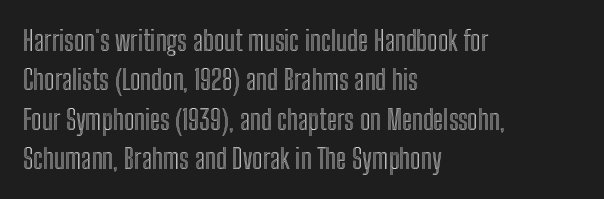
{"italic": "no", "width": "condensed", "x_height": "medium", "monospaced": "no", "underline": "no", "align": "left", "line_spacing": "normal", "line_spacing_ratio": 1.41, "letter_spacing": "normal", "letter_spacing_em": 0.0, "glyph_px": 28}
